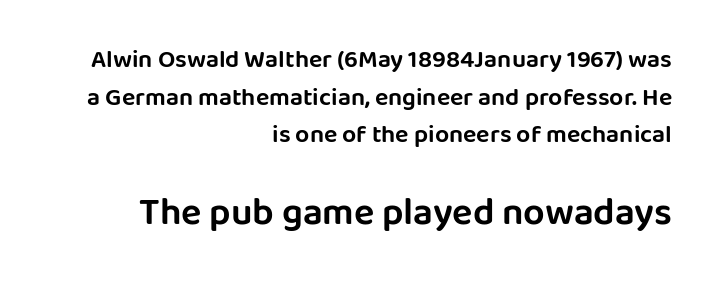
The image shows 38 px sans-serif type, upright; set right-aligned, normal line spacing (1.51x), normal letter spacing, not underlined; the second (bottom) block is 1.52x larger; low stroke contrast and a large x-height.
